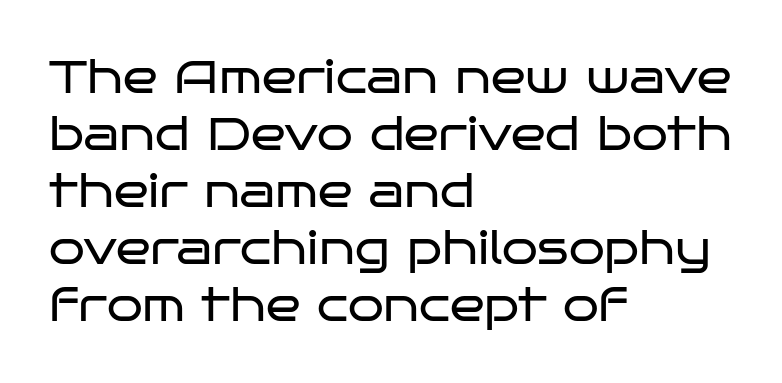
The image shows 46 px regular-weight, wide sans-serif type, upright; set left-aligned, line spacing 1.24x, normal letter spacing, not underlined; low stroke contrast and a large x-height.
